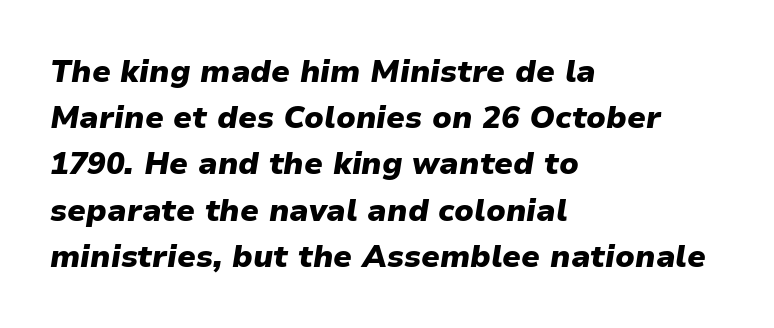
The image shows 31 px heavy type, italic (leaning right); set left-aligned, normal line spacing (1.49x), normal letter spacing, not underlined; low stroke contrast and a medium x-height.
